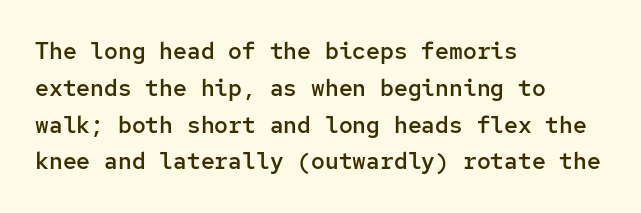
Q: Is the text bold? A: Semi-bold.
Q: Is the text italic (slanted)? A: No, it is upright.
Q: Is the text underlined? A: No.
Q: How is the paragraph aligned? A: Left-aligned.
Q: Is the spacing between letters normal or unusually wide? A: Normal.
Q: Is the spacing between lines tight, normal or loose? A: Normal.
